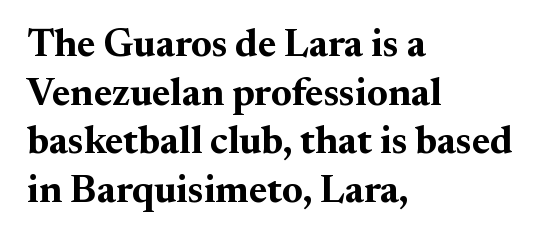
Q: Is the text bold? A: Yes.
Q: Is the text italic (slanted)? A: No, it is upright.
Q: Is the typeface a serif or a sans-serif typeface? A: Serif.
Q: Is the text underlined? A: No.
Q: How is the paragraph aligned? A: Left-aligned.
Q: Is the spacing between letters normal or unusually wide? A: Normal.
Q: Is the spacing between lines tight, normal or loose? A: Normal.
Q: Width (condensed, normal, or wide)? A: Normal.
Q: Stroke contrast? A: Medium.
Q: x-height? A: Small.
Q: Monospaced? A: No.
